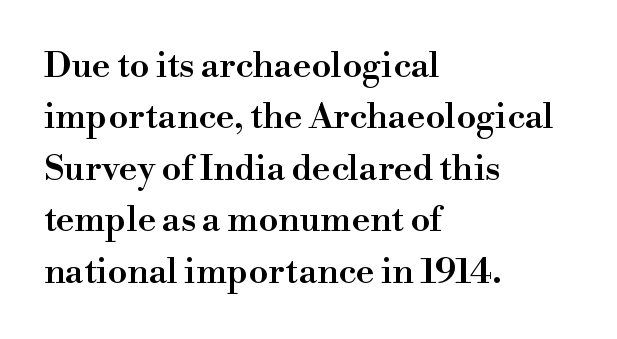
{"serif": "yes", "italic": "no", "bold": "semi", "weight": "semibold", "width": "normal", "stroke_contrast": "high", "x_height": "small", "monospaced": "no", "underline": "no", "align": "left", "line_spacing": "normal", "line_spacing_ratio": 1.47, "letter_spacing": "normal", "letter_spacing_em": 0.0, "glyph_px": 35}
